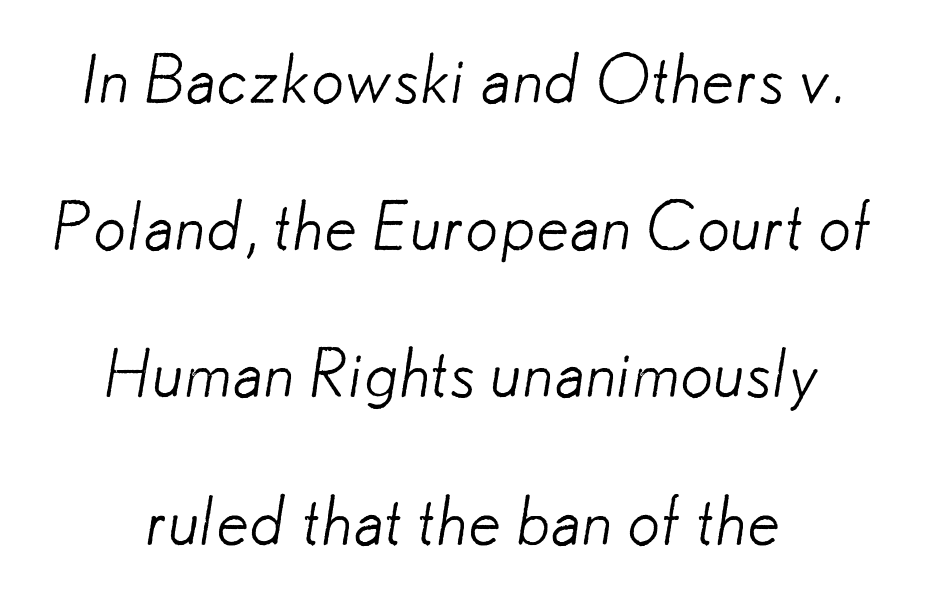
{"serif": "no", "bold": "no", "weight": "light", "width": "normal", "stroke_contrast": "low", "x_height": "small", "monospaced": "no", "underline": "no", "align": "center", "line_spacing": "loose", "line_spacing_ratio": 2.23, "letter_spacing": "normal", "letter_spacing_em": 0.0, "glyph_px": 66}
